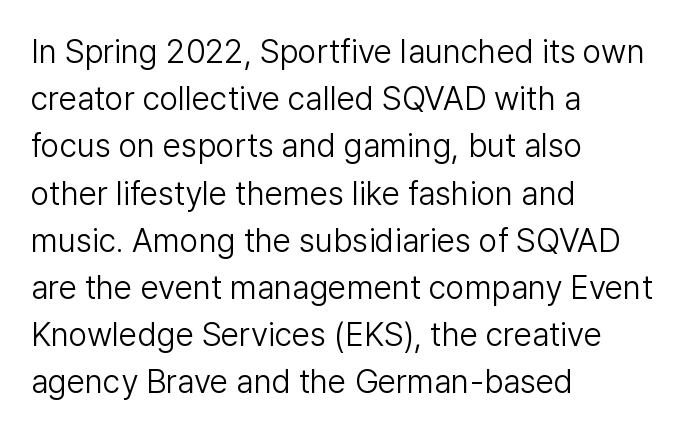
The image shows 33 px light sans-serif type, upright; set left-aligned, normal line spacing (1.43x), normal letter spacing, not underlined; low stroke contrast and a medium x-height.
